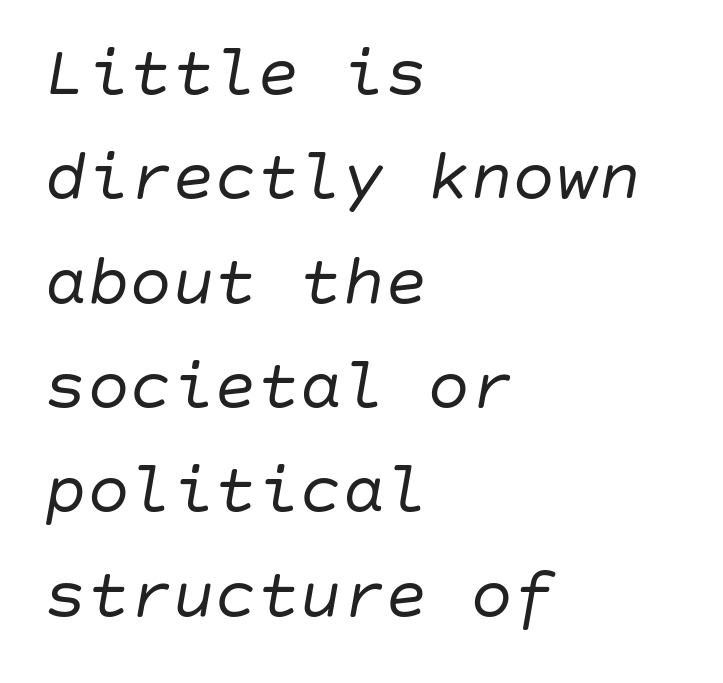
The image shows 71 px regular-weight type, italic (leaning right); set left-aligned, normal line spacing (1.47x), normal letter spacing, not underlined; low stroke contrast and a large x-height.
